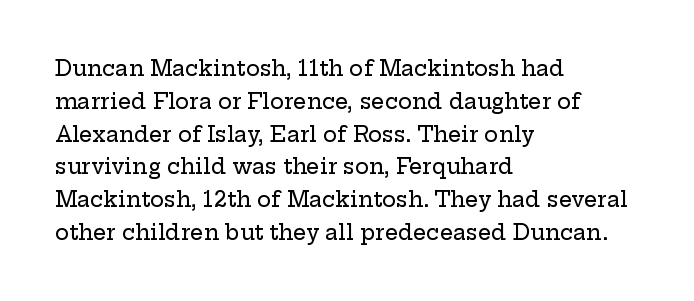
The image shows 21 px text type, upright; set left-aligned, normal line spacing (1.56x), normal letter spacing, not underlined.
